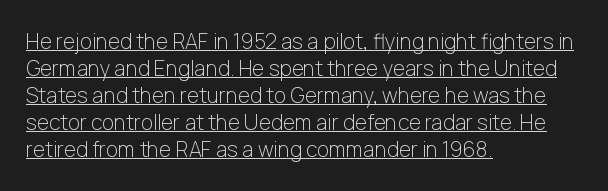
Q: Is the text bold? A: No.
Q: Is the text italic (slanted)? A: No, it is upright.
Q: Is the text underlined? A: Yes.
Q: How is the paragraph aligned? A: Left-aligned.
Q: Is the spacing between letters normal or unusually wide? A: Normal.
Q: Is the spacing between lines tight, normal or loose? A: Normal.
